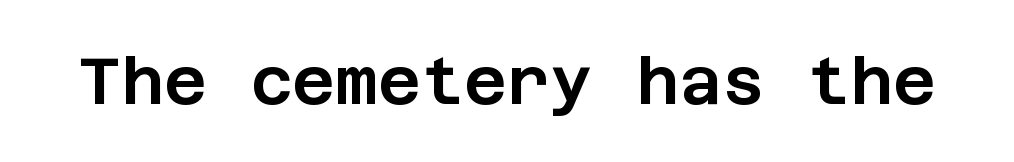
Q: Is the text italic (slanted)? A: No, it is upright.
Q: Is the typeface a serif or a sans-serif typeface? A: Sans-serif.
Q: Is the text underlined? A: No.
Q: Is the spacing between letters normal or unusually wide? A: Normal.
Q: Width (condensed, normal, or wide)? A: Normal.
Q: Stroke contrast? A: Low.
Q: x-height? A: Large.
